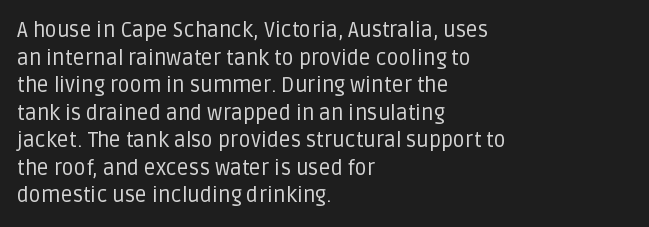
The image shows 21 px text type, upright; set left-aligned, normal line spacing (1.31x), normal letter spacing, not underlined.
